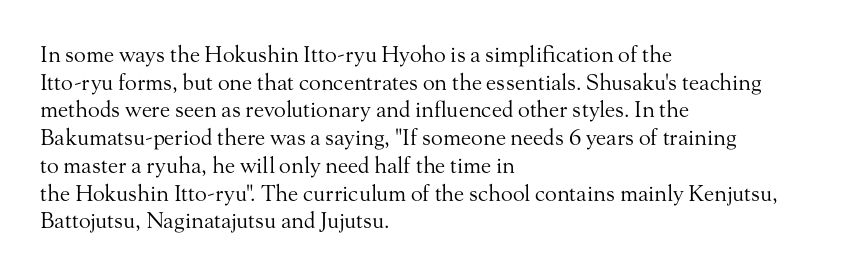
Q: Is the text bold? A: No.
Q: Is the text italic (slanted)? A: No, it is upright.
Q: Is the text underlined? A: No.
Q: How is the paragraph aligned? A: Left-aligned.
Q: Is the spacing between letters normal or unusually wide? A: Normal.
Q: Is the spacing between lines tight, normal or loose? A: Normal.
